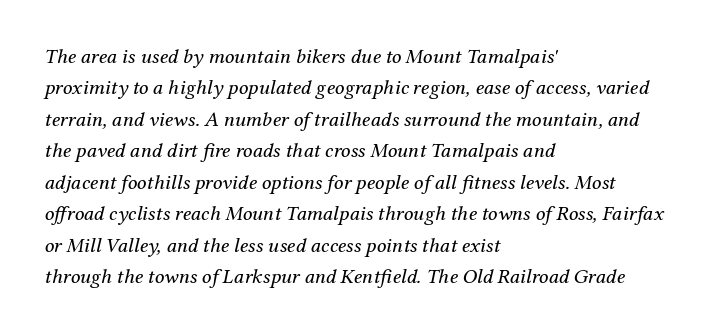
The image shows 21 px text type, italic (leaning right); set left-aligned, normal line spacing (1.5x), normal letter spacing, not underlined.
